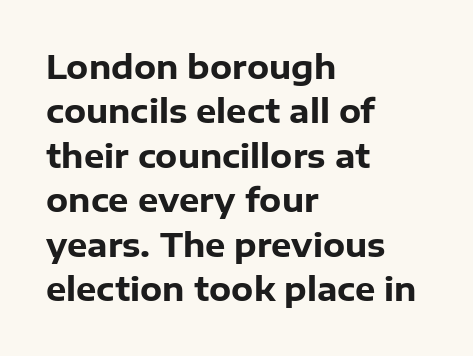
Q: Is the text bold? A: Yes.
Q: Is the text italic (slanted)? A: No, it is upright.
Q: Is the typeface a serif or a sans-serif typeface? A: Sans-serif.
Q: Is the text underlined? A: No.
Q: How is the paragraph aligned? A: Left-aligned.
Q: Is the spacing between letters normal or unusually wide? A: Normal.
Q: Is the spacing between lines tight, normal or loose? A: Normal.
Q: Width (condensed, normal, or wide)? A: Normal.
Q: Stroke contrast? A: Low.
Q: x-height? A: Medium.
Q: Monospaced? A: No.
